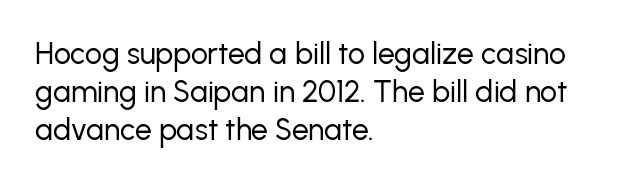
Letters have the restrained weight of plain body copy at most. Characters follow at the spacing the type designer built in. Honestly, there is no underline to notice here at all. The typesetter chose a ragged-right arrangement here. Character widths vary here, with narrow letters taking less room than wide ones. Normally led — the rows are evenly, conventionally spaced.
